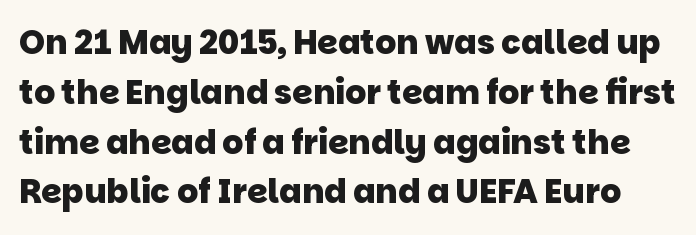
The image shows 33 px heavy sans-serif type; set normal line spacing (1.51x), normal letter spacing, not underlined; low stroke contrast and a large x-height.
